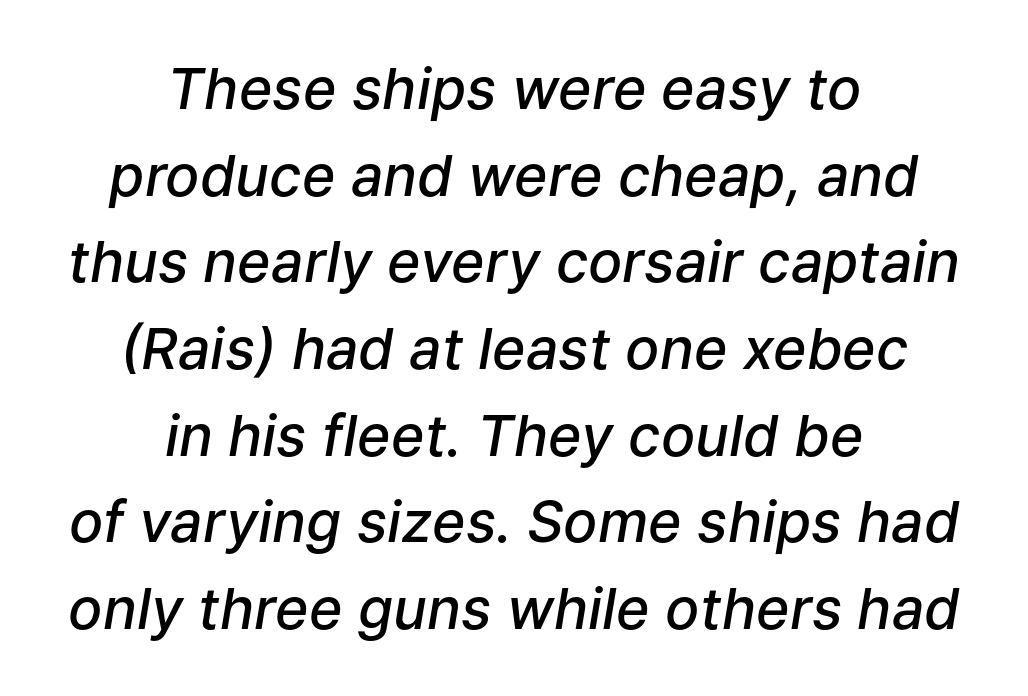
{"italic": "yes", "lean": "right", "slant_degrees": 9, "bold": "semi", "weight": "semibold", "width": "normal", "stroke_contrast": "low", "x_height": "medium", "monospaced": "no", "underline": "no", "align": "center", "line_spacing": "normal", "line_spacing_ratio": 1.52, "letter_spacing": "normal", "letter_spacing_em": 0.0, "glyph_px": 57}
